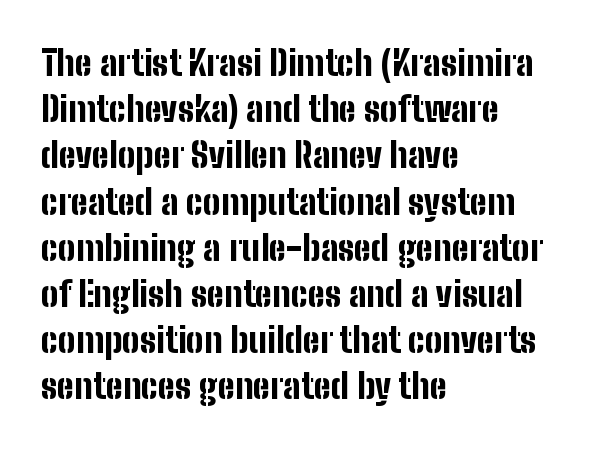
Lines of text with bare space underneath. The lines are quadded left. Leading matches the norm, producing a regular column. These lines were composed using upright roman letters. Look at the stroke-to-counter ratio: heavy, a bold.
